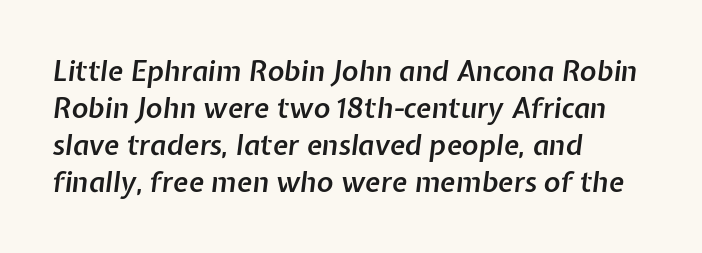
The image shows 28 px semibold type, italic (leaning right); set left-aligned, normal line spacing (1.32x), normal letter spacing, not underlined; low stroke contrast and a medium x-height.
